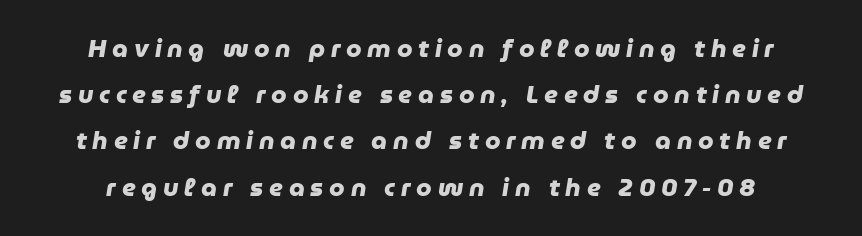
The passage shown has open, widely tracked lettering throughout. Typographic density is high because the face is bold. Bare-footed words on every line.
